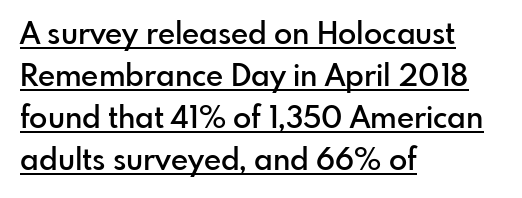
Where is the straight margin? On the left. Is the type bold? Partly — it's a semibold, heavier than regular but not fully bold. This sample uses an upright cut, with every glyph sitting square on the baseline. You can tell from the bare stems that sans-serif type was used. The rows are spaced the way most documents space them. Spacing verdict: proportional, widths tailored to each character.
